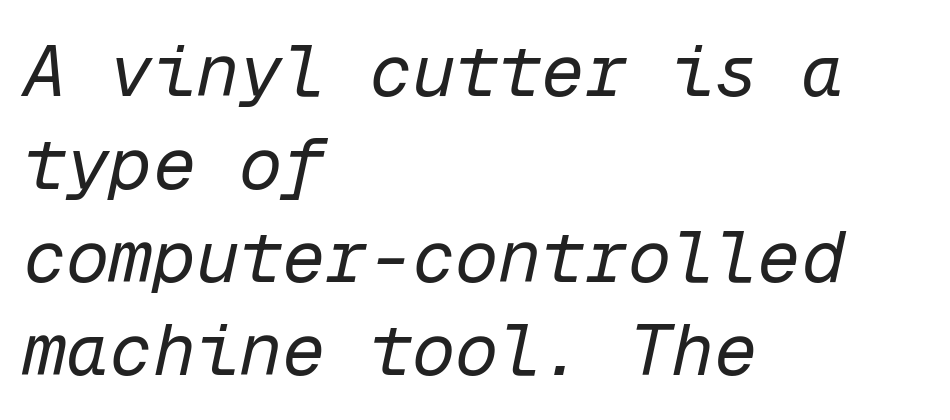
The image shows 72 px regular-weight type, italic (leaning right), monospaced; set left-aligned, normal line spacing (1.29x), normal letter spacing, not underlined; low stroke contrast and a medium x-height.
